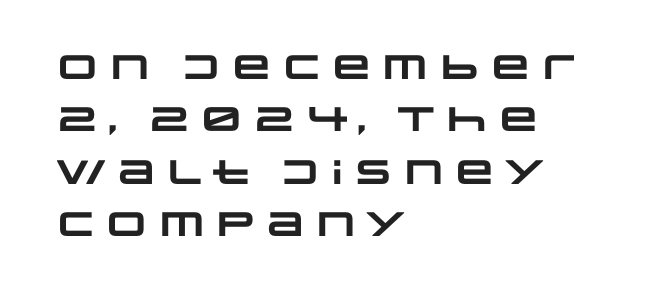
Q: Is the text bold? A: Yes.
Q: Is the typeface a serif or a sans-serif typeface? A: Sans-serif.
Q: Is the text underlined? A: No.
Q: How is the paragraph aligned? A: Left-aligned.
Q: Is the spacing between letters normal or unusually wide? A: Normal.
Q: Is the spacing between lines tight, normal or loose? A: Normal.
Q: Width (condensed, normal, or wide)? A: Wide.
Q: Stroke contrast? A: Low.
Q: x-height? A: Large.
Q: Monospaced? A: No.
